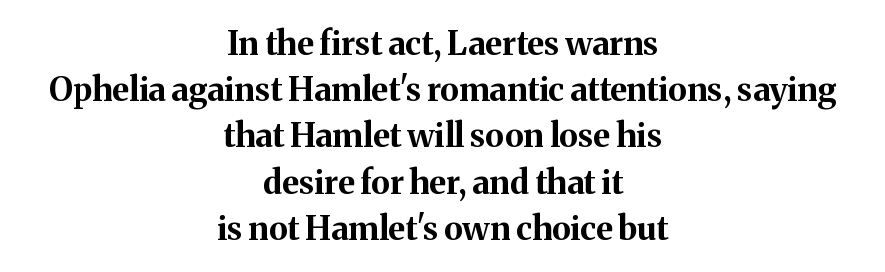
{"serif": "yes", "italic": "no", "bold": "yes", "weight": "bold", "width": "normal", "stroke_contrast": "medium", "x_height": "medium", "monospaced": "no", "underline": "no", "align": "center", "line_spacing": "normal", "line_spacing_ratio": 1.4, "letter_spacing": "normal", "letter_spacing_em": 0.0, "glyph_px": 33}
